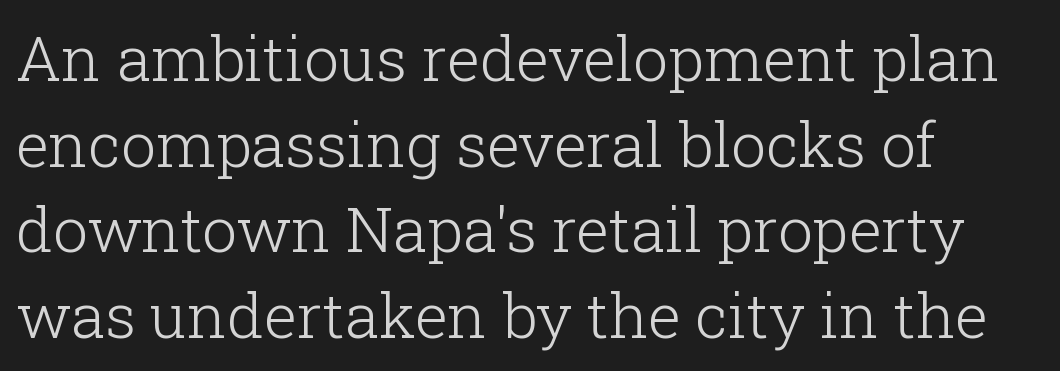
Q: Is the text bold? A: No.
Q: Is the text italic (slanted)? A: No, it is upright.
Q: Is the typeface a serif or a sans-serif typeface? A: Serif.
Q: Is the text underlined? A: No.
Q: How is the paragraph aligned? A: Left-aligned.
Q: Is the spacing between letters normal or unusually wide? A: Normal.
Q: Is the spacing between lines tight, normal or loose? A: Normal.
Q: Width (condensed, normal, or wide)? A: Normal.
Q: Stroke contrast? A: Low.
Q: x-height? A: Medium.
Q: Monospaced? A: No.
